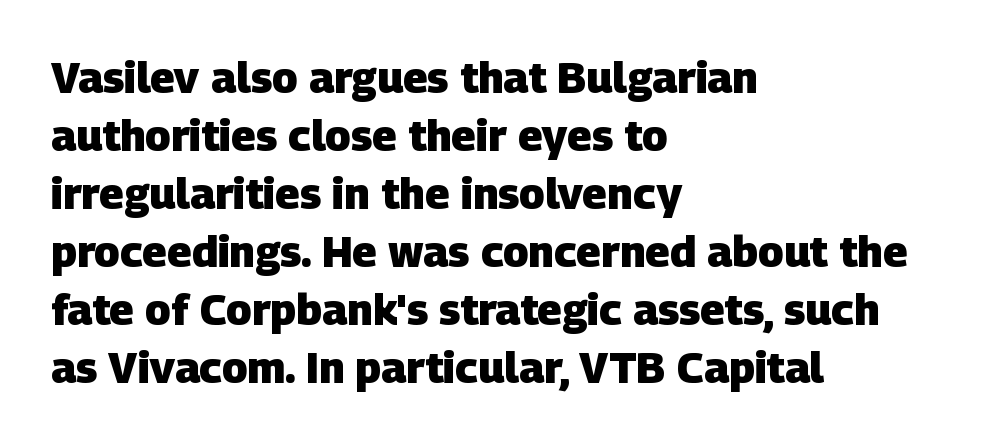
{"serif": "no", "bold": "yes", "weight": "heavy", "width": "normal", "stroke_contrast": "low", "x_height": "large", "monospaced": "no", "underline": "no", "align": "left", "line_spacing": "normal", "line_spacing_ratio": 1.35, "letter_spacing": "normal", "letter_spacing_em": 0.0, "glyph_px": 43}
